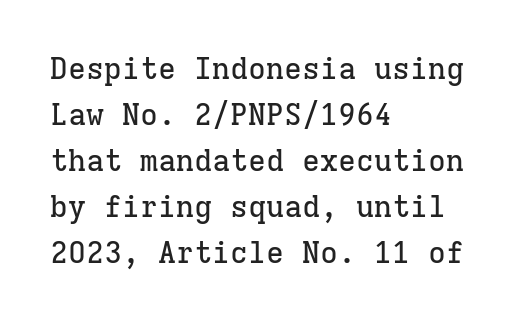
The image shows 30 px serif type, upright, monospaced; set left-aligned, normal line spacing (1.53x), normal letter spacing, not underlined; low stroke contrast and a medium x-height.
